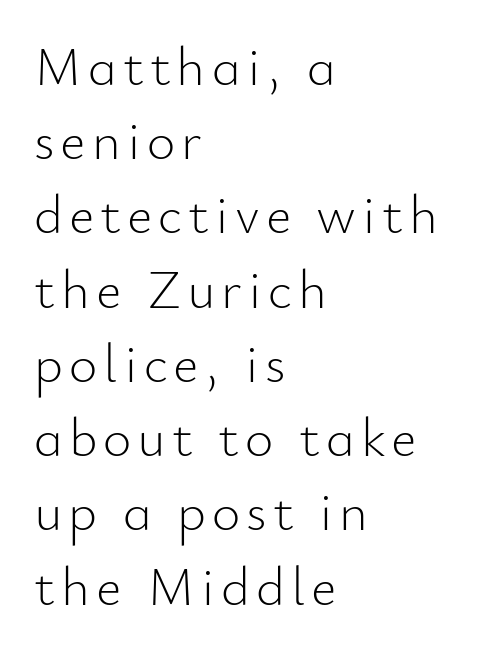
{"serif": "no", "italic": "no", "bold": "no", "weight": "light", "width": "normal", "stroke_contrast": "low", "x_height": "small", "monospaced": "no", "underline": "no", "align": "left", "line_spacing": "normal", "line_spacing_ratio": 1.35, "glyph_px": 55}
